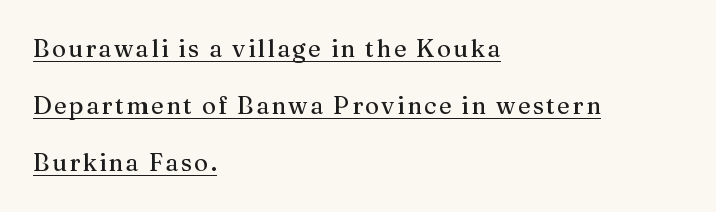
Q: Is the text italic (slanted)? A: No, it is upright.
Q: Is the text underlined? A: Yes.
Q: How is the paragraph aligned? A: Left-aligned.
Q: Is the spacing between lines tight, normal or loose? A: Loose.
